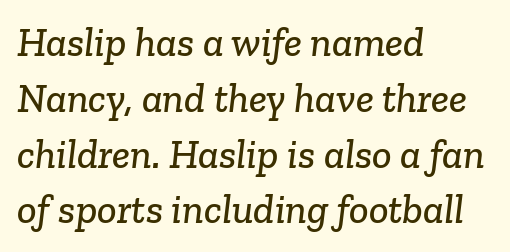
{"serif": "yes", "width": "normal", "stroke_contrast": "low", "x_height": "medium", "monospaced": "no", "underline": "no", "align": "left", "line_spacing": "normal", "line_spacing_ratio": 1.36, "letter_spacing": "normal", "letter_spacing_em": 0.0, "glyph_px": 41}
